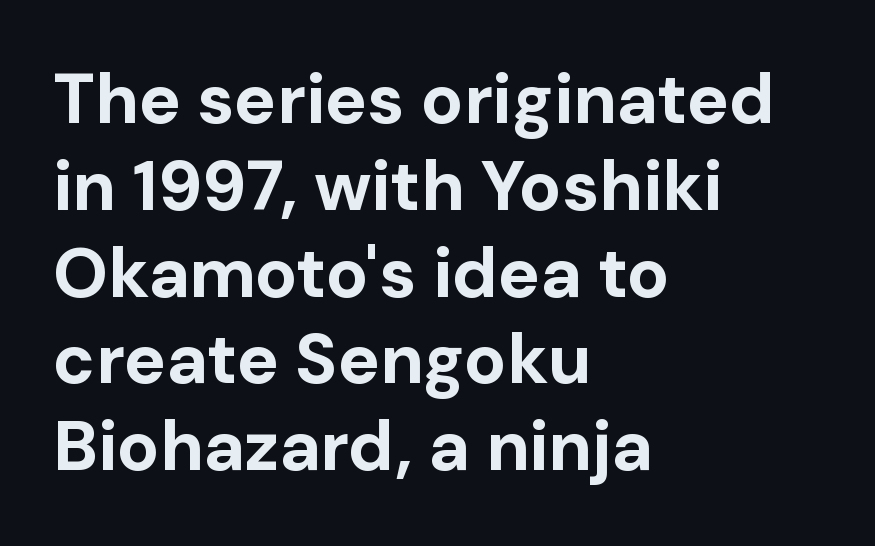
The foot of each line stays bare and open. This sample has the flowing, uneven cadence of proportional lettering. The face used here has the dense, thick strokes of a bold. This is roman type, the default non-slanted kind.
